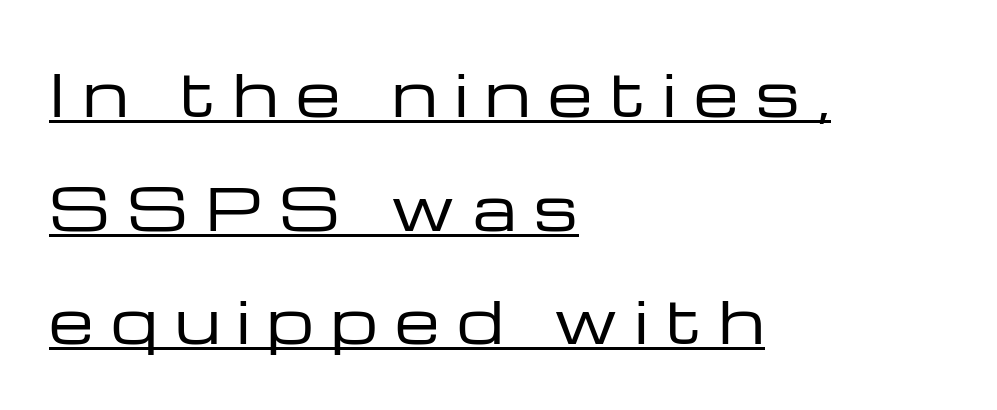
In CSS terms this would be text-align: left. The specimen reads as upright at a glance. The characters display no serif detailing; their extremities are plain. Somebody hit Ctrl+U on this one — the words are underlined.
